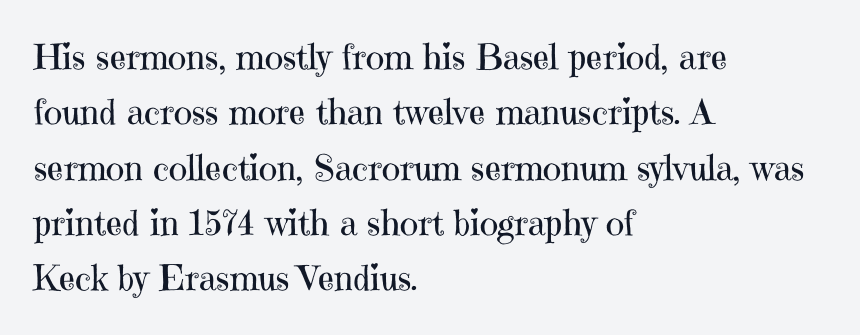
The image shows 35 px regular-weight serif type, upright; set left-aligned, normal line spacing (1.58x), normal letter spacing, not underlined; high stroke contrast and a medium x-height.
